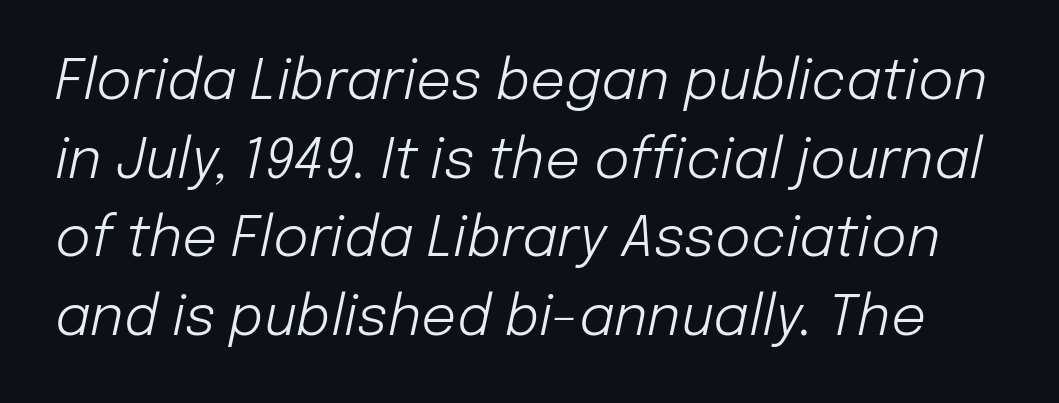
Glyph-to-glyph distance matches everyday printed text. Compared with ordinary roman type, these characters are visibly tilted. A bare baseline throughout the passage. This is not heavy type; no bold has been used. The rendering uses natural spacing where letterforms have individual widths. Whoever set this chose a conventional vertical rhythm.
